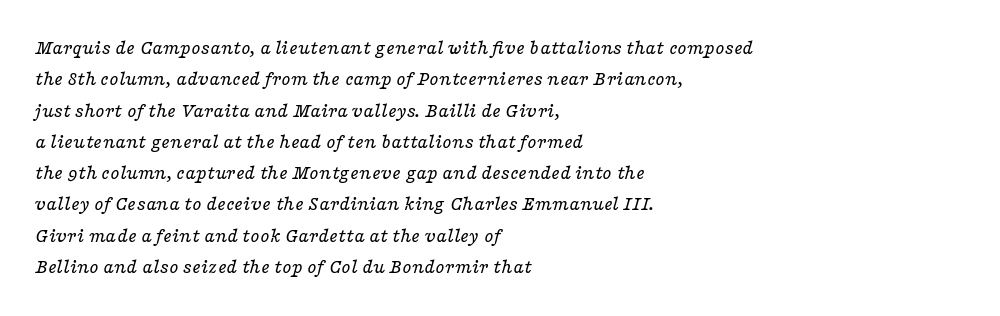
Q: Is the text bold? A: No.
Q: Is the text italic (slanted)? A: Yes, it leans right by about 16 degrees.
Q: Is the text underlined? A: No.
Q: How is the paragraph aligned? A: Left-aligned.
Q: Is the spacing between letters normal or unusually wide? A: Normal.
Q: Is the spacing between lines tight, normal or loose? A: Normal.
